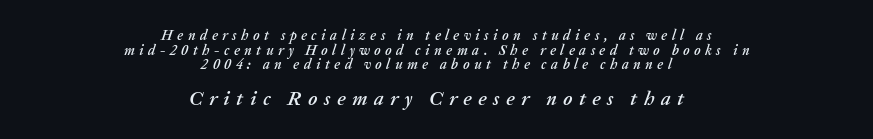
Here the glyphs are tracked loosely, breaking word shapes into spaced letters. The passage shown begins with its smaller block and ends with its larger one. The space directly below the letters is spotless. The passage shown stacks its lines with hardly any gap. One-word summary of the alignment: center.
